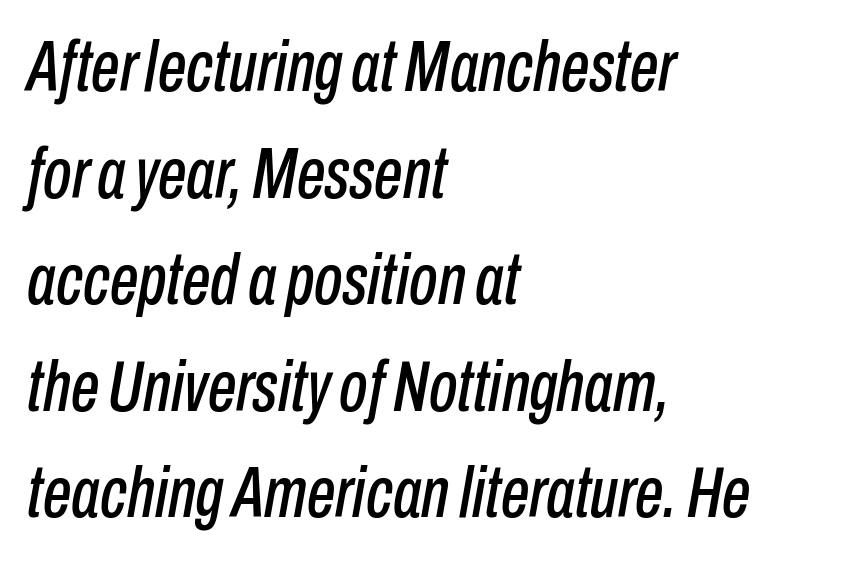
One glance says typical: line gaps are just what's usual. A typesetter would mark this as italic. These lines are rendered in a variable-pitch font. The foot of each line stays bare and open. The gaps between neighbouring characters are ordinary and unremarkable. Each line starts at the same left margin while the right side varies.
